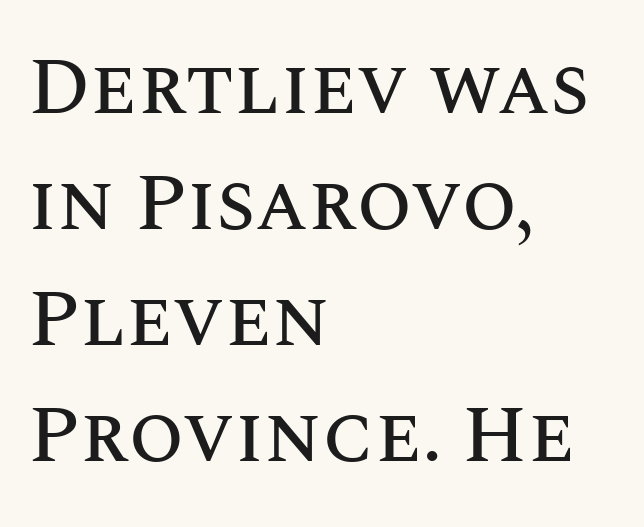
Q: Is the text italic (slanted)? A: No, it is upright.
Q: Is the text underlined? A: No.
Q: How is the paragraph aligned? A: Left-aligned.
Q: Is the spacing between letters normal or unusually wide? A: Normal.
Q: Is the spacing between lines tight, normal or loose? A: Normal.
Q: Width (condensed, normal, or wide)? A: Normal.
Q: Stroke contrast? A: Medium.
Q: x-height? A: Large.
Q: Monospaced? A: No.
